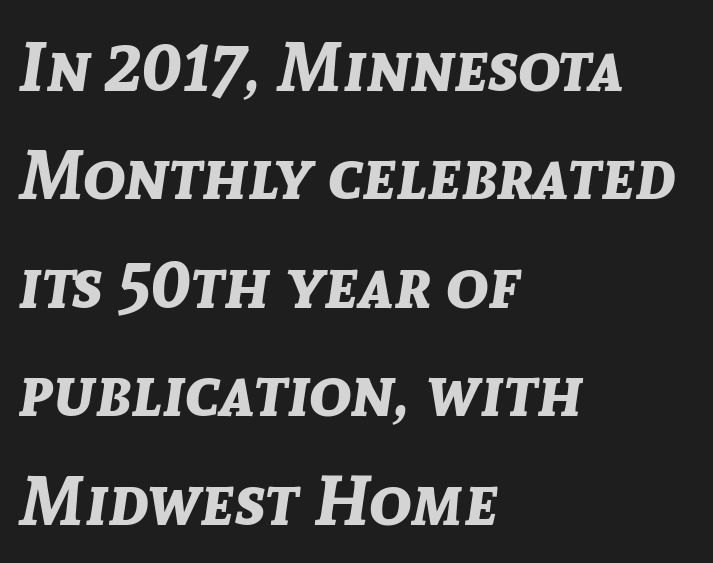
No extra tracking has been applied to these lines. The zone under the glyphs is completely vacant. The passage shown stacks its lines at a standard gap. Notice how thick the strokes are: this is what a full bold looks like. Horizontal alignment here is leftward, the default for most running prose. Here the designer chose a conventional face with non-uniform glyph widths.
